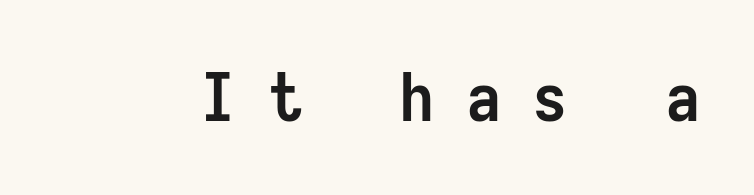
Q: Is the text bold? A: Yes.
Q: Is the text italic (slanted)? A: No, it is upright.
Q: Is the typeface a serif or a sans-serif typeface? A: Sans-serif.
Q: Is the text underlined? A: No.
Q: Is the spacing between letters normal or unusually wide? A: Unusually wide.
Q: Width (condensed, normal, or wide)? A: Condensed.
Q: Stroke contrast? A: Low.
Q: x-height? A: Medium.
Q: Monospaced? A: Yes.
